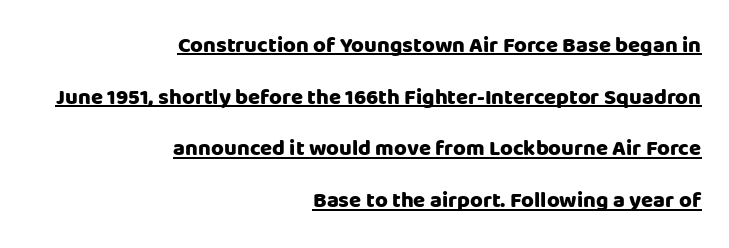
Notice how a bar underscores the lettering throughout. The font is running at its bold setting. Line spacing here is loose. Posture: upright roman. Look at the tracking — it's just the regular setting, nothing added.
